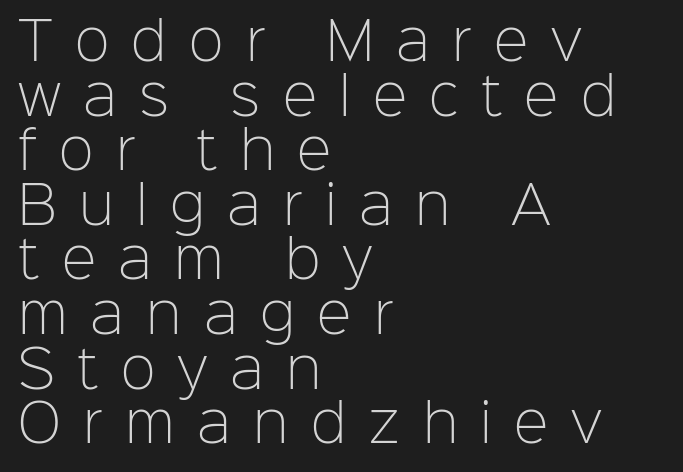
Q: Is the text bold? A: No.
Q: Is the text italic (slanted)? A: No, it is upright.
Q: Is the typeface a serif or a sans-serif typeface? A: Sans-serif.
Q: Is the text underlined? A: No.
Q: How is the paragraph aligned? A: Left-aligned.
Q: Is the spacing between letters normal or unusually wide? A: Unusually wide.
Q: Is the spacing between lines tight, normal or loose? A: Tight.
Q: Width (condensed, normal, or wide)? A: Normal.
Q: Stroke contrast? A: Low.
Q: x-height? A: Medium.
Q: Monospaced? A: No.
